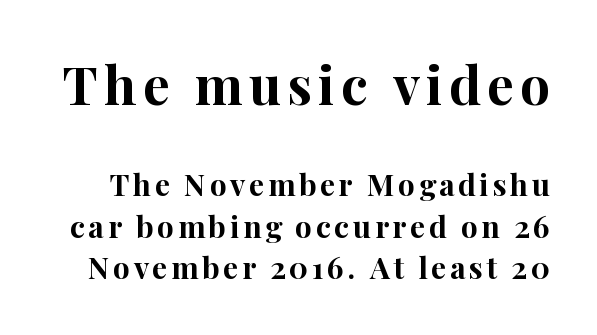
{"serif": "yes", "italic": "no", "bold": "yes", "weight": "bold", "width": "normal", "stroke_contrast": "high", "x_height": "medium", "monospaced": "no", "underline": "no", "line_spacing": "normal", "line_spacing_ratio": 1.39, "larger_block": "first", "size_ratio": 1.77, "glyph_px": 53}
